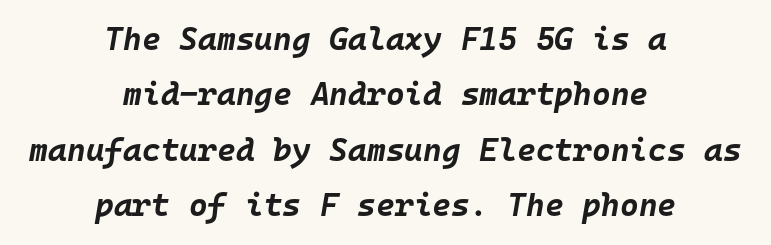
Q: Is the text bold? A: Yes.
Q: Is the text italic (slanted)? A: Yes, it leans right by about 10 degrees.
Q: Is the text underlined? A: No.
Q: How is the paragraph aligned? A: Centered.
Q: Is the spacing between letters normal or unusually wide? A: Normal.
Q: Width (condensed, normal, or wide)? A: Normal.
Q: Stroke contrast? A: Low.
Q: x-height? A: Large.
Q: Monospaced? A: Yes.
